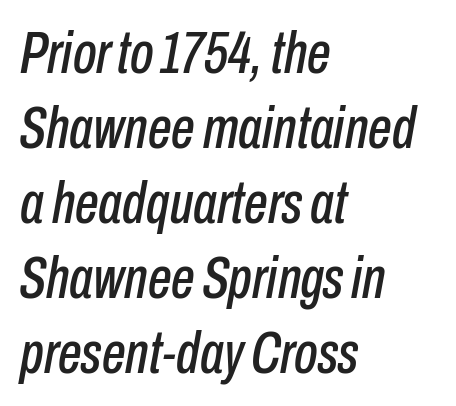
Check under the words: just untouched page. Do the characters align in a grid? No, the font is proportional. Every character sits at an angle, as italics do. Successive baselines arrive at the customary interval.
